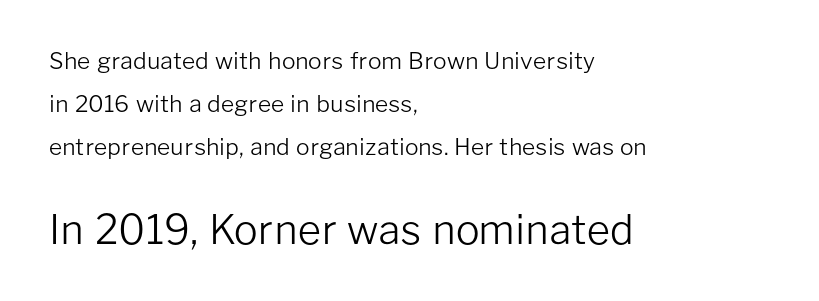
The image shows 40 px light sans-serif type, upright; set left-aligned, line spacing 1.87x, normal letter spacing, not underlined; the second (bottom) block is 1.74x larger; low stroke contrast and a medium x-height.
